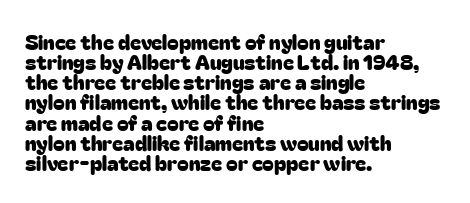
{"italic": "no", "underline": "no", "align": "left", "line_spacing": "tight", "line_spacing_ratio": 0.96, "letter_spacing": "normal", "letter_spacing_em": 0.0, "glyph_px": 21}
